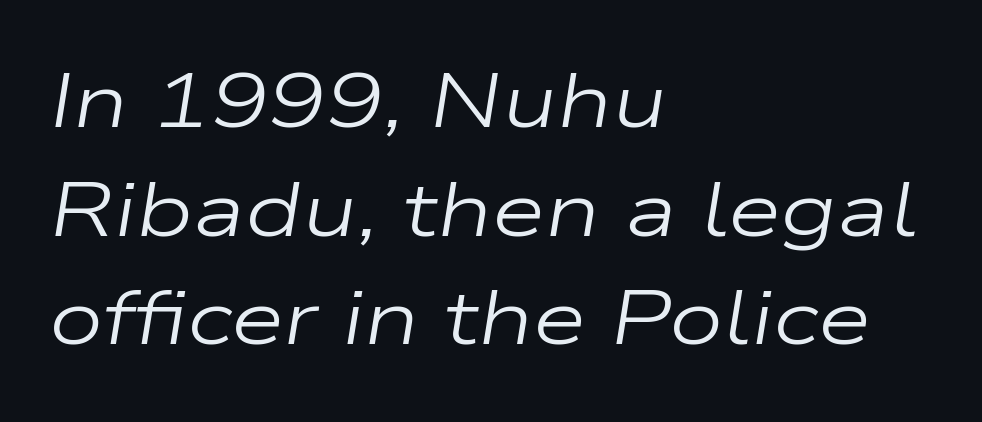
{"italic": "yes", "lean": "right", "slant_degrees": 9, "bold": "no", "weight": "regular", "width": "wide", "stroke_contrast": "low", "x_height": "medium", "monospaced": "no", "underline": "no", "align": "left", "line_spacing": "normal", "line_spacing_ratio": 1.41, "letter_spacing": "normal", "letter_spacing_em": 0.0, "glyph_px": 77}
